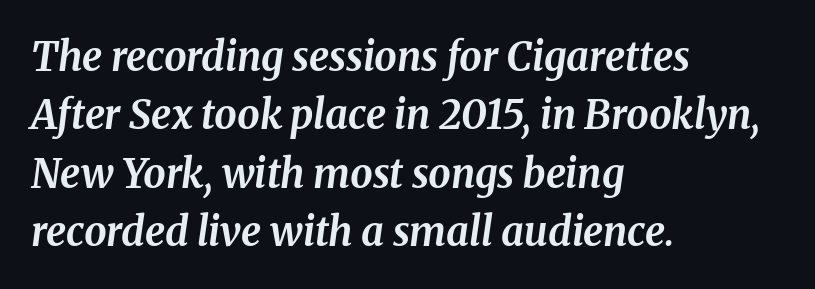
Q: Is the text bold? A: Yes.
Q: Is the text italic (slanted)? A: Yes, it leans right by about 8 degrees.
Q: Is the text underlined? A: No.
Q: How is the paragraph aligned? A: Left-aligned.
Q: Is the spacing between letters normal or unusually wide? A: Normal.
Q: Is the spacing between lines tight, normal or loose? A: Normal.
Q: Width (condensed, normal, or wide)? A: Normal.
Q: Stroke contrast? A: Medium.
Q: x-height? A: Medium.
Q: Monospaced? A: No.
